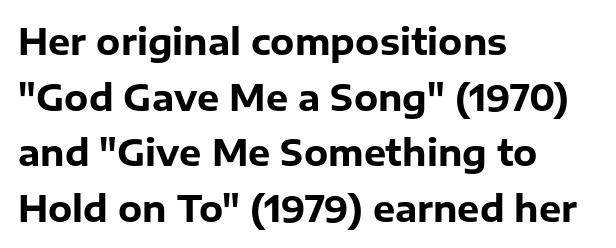
{"serif": "no", "italic": "no", "bold": "yes", "weight": "heavy", "width": "normal", "stroke_contrast": "low", "x_height": "medium", "monospaced": "no", "underline": "no", "align": "left", "line_spacing": "normal", "line_spacing_ratio": 1.59, "letter_spacing": "normal", "letter_spacing_em": 0.0, "glyph_px": 35}
